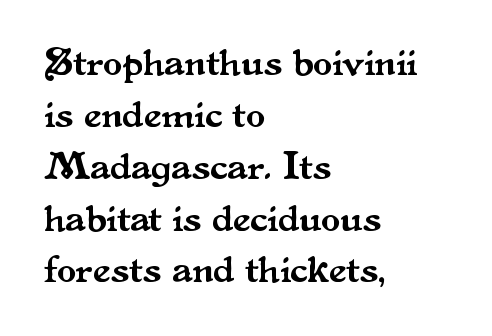
{"serif": "yes", "italic": "no", "width": "normal", "stroke_contrast": "medium", "x_height": "small", "monospaced": "no", "underline": "no", "align": "left", "line_spacing": "normal", "line_spacing_ratio": 1.33, "letter_spacing": "normal", "letter_spacing_em": 0.0, "glyph_px": 39}
